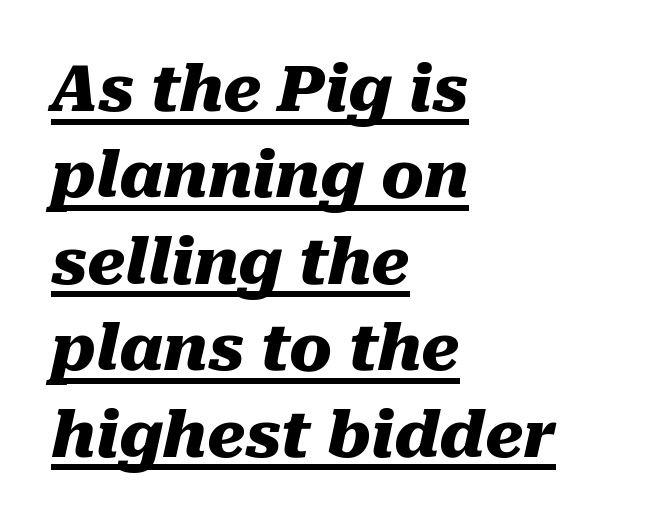
Look at the stroke-to-counter ratio: heavy, a bold. Words appear dense and cohesive because spacing is normal. Spacing verdict: proportional, widths tailored to each character. This sample uses an oblique cut, with every glyph tilted off the vertical. Every row of glyphs begins at an identical x-position on the left.
